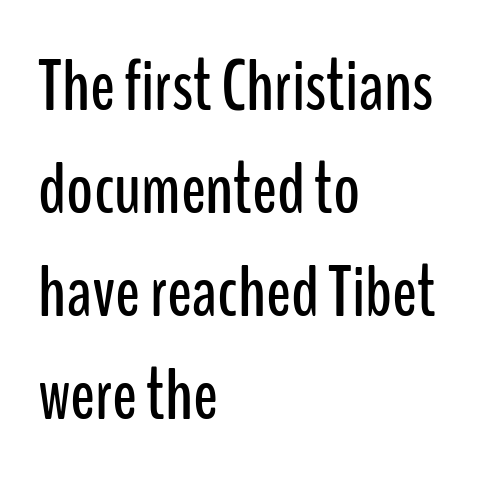
The image shows 73 px condensed sans-serif type, upright; set left-aligned, normal line spacing (1.41x), normal letter spacing, not underlined; low stroke contrast and a medium x-height.
